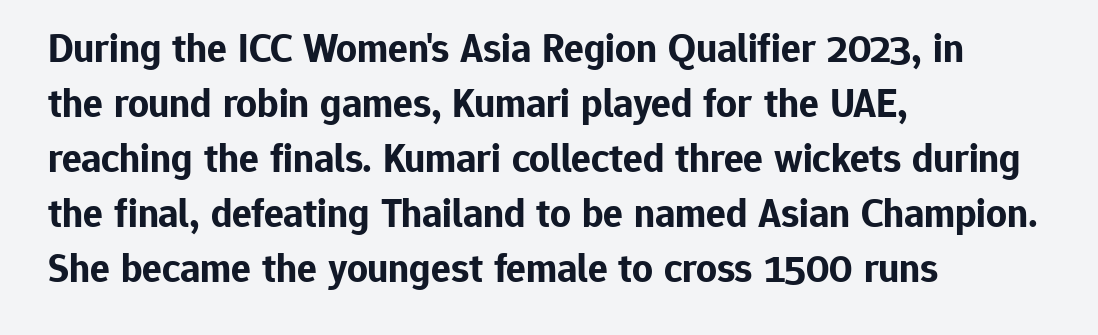
{"serif": "no", "italic": "no", "bold": "yes", "weight": "bold", "width": "normal", "stroke_contrast": "low", "x_height": "medium", "monospaced": "no", "underline": "no", "align": "left", "line_spacing": "normal", "line_spacing_ratio": 1.34, "letter_spacing": "normal", "letter_spacing_em": 0.0, "glyph_px": 41}
